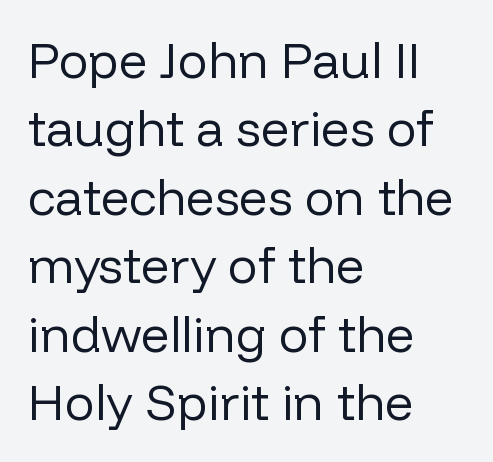
On a weight scale, this lands at 450 or below. Does the type have serifs? No, each stem ends abruptly. This sample is left-justified, so line endings fall wherever the words run out. The designer left line spacing at the default. Looks like regular typesetting: each glyph gets only the width it needs. Descender tails drop into unmarked territory.
